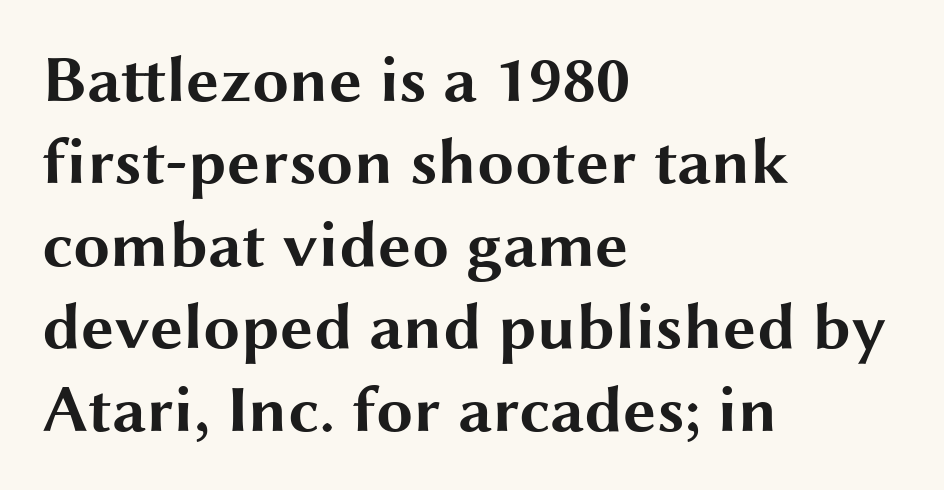
{"serif": "no", "italic": "no", "bold": "yes", "weight": "bold", "width": "wide", "stroke_contrast": "medium", "x_height": "medium", "monospaced": "no", "underline": "no", "align": "left", "line_spacing": "normal", "line_spacing_ratio": 1.25, "letter_spacing": "normal", "letter_spacing_em": 0.0, "glyph_px": 66}
